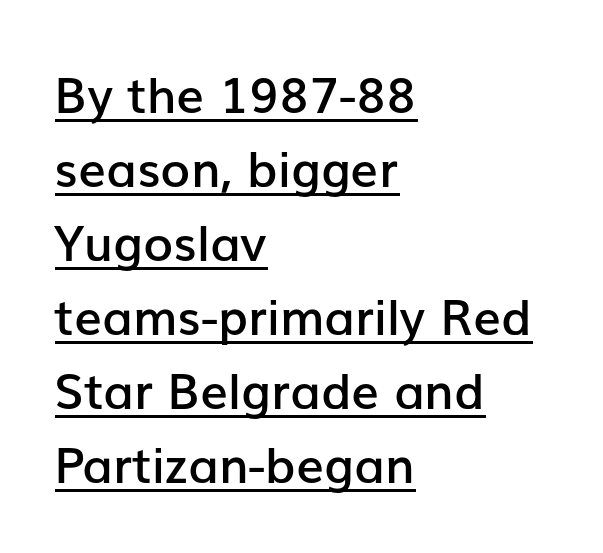
Q: Is the text bold? A: Semi-bold.
Q: Is the text italic (slanted)? A: No, it is upright.
Q: Is the typeface a serif or a sans-serif typeface? A: Sans-serif.
Q: Is the text underlined? A: Yes.
Q: How is the paragraph aligned? A: Left-aligned.
Q: Is the spacing between letters normal or unusually wide? A: Normal.
Q: Is the spacing between lines tight, normal or loose? A: Normal.
Q: Width (condensed, normal, or wide)? A: Normal.
Q: Stroke contrast? A: Low.
Q: x-height? A: Medium.
Q: Monospaced? A: No.
